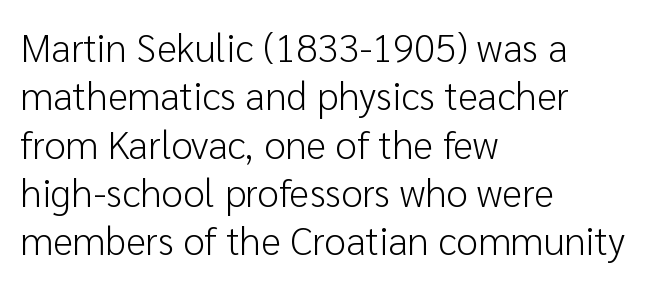
Q: Is the text bold? A: No.
Q: Is the text italic (slanted)? A: No, it is upright.
Q: Is the typeface a serif or a sans-serif typeface? A: Sans-serif.
Q: Is the text underlined? A: No.
Q: How is the paragraph aligned? A: Left-aligned.
Q: Is the spacing between letters normal or unusually wide? A: Normal.
Q: Width (condensed, normal, or wide)? A: Normal.
Q: Stroke contrast? A: Low.
Q: x-height? A: Medium.
Q: Monospaced? A: No.
